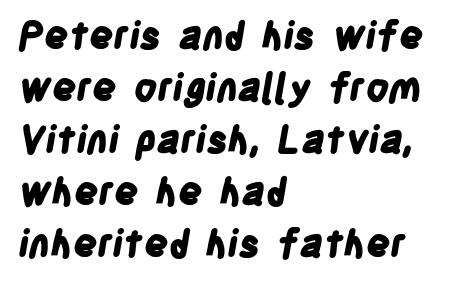
Q: Is the text bold? A: Yes.
Q: Is the typeface a serif or a sans-serif typeface? A: Sans-serif.
Q: Is the text underlined? A: No.
Q: How is the paragraph aligned? A: Left-aligned.
Q: Is the spacing between letters normal or unusually wide? A: Normal.
Q: Is the spacing between lines tight, normal or loose? A: Normal.
Q: Width (condensed, normal, or wide)? A: Condensed.
Q: Stroke contrast? A: Low.
Q: x-height? A: Large.
Q: Monospaced? A: No.
